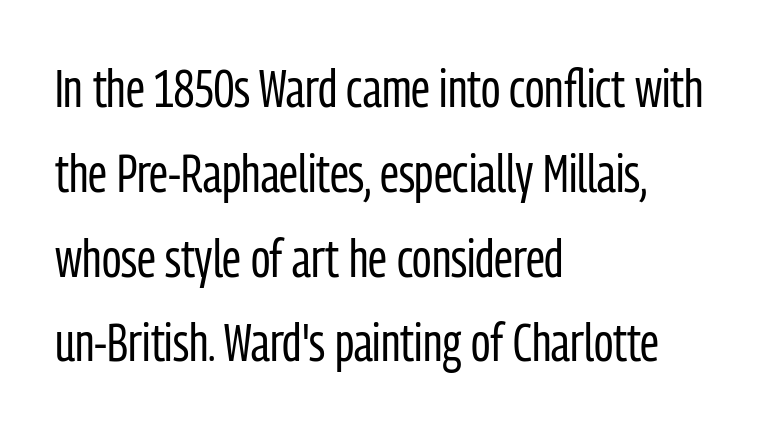
{"serif": "no", "italic": "no", "bold": "no", "weight": "regular", "width": "condensed", "stroke_contrast": "low", "x_height": "medium", "monospaced": "no", "underline": "no", "align": "left", "line_spacing": "normal", "line_spacing_ratio": 1.6, "letter_spacing": "normal", "letter_spacing_em": 0.0, "glyph_px": 53}
